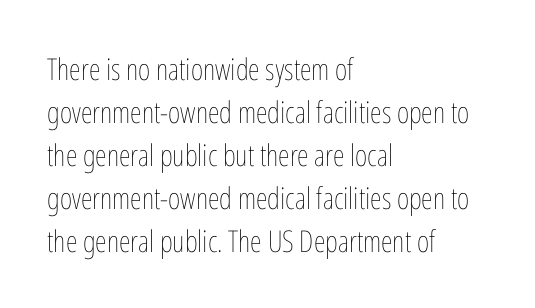
Q: Is the text bold? A: No.
Q: Is the text italic (slanted)? A: No, it is upright.
Q: Is the text underlined? A: No.
Q: How is the paragraph aligned? A: Left-aligned.
Q: Is the spacing between letters normal or unusually wide? A: Normal.
Q: Is the spacing between lines tight, normal or loose? A: Normal.
Q: Width (condensed, normal, or wide)? A: Condensed.
Q: Stroke contrast? A: Low.
Q: x-height? A: Medium.
Q: Monospaced? A: No.
